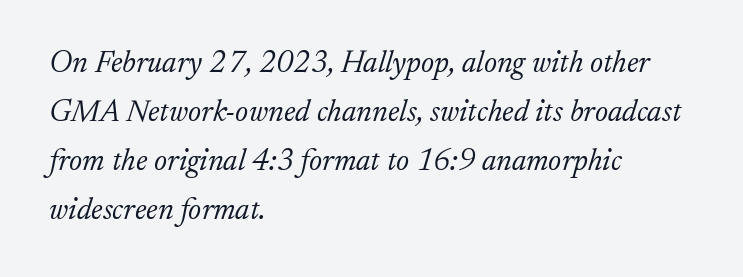
Is the type heavy? It reads as light-to-regular instead. The text block is weighted toward the left margin, trailing off unevenly rightward. The glyphs look as if they've been sheared to an angle. The face used here is rendered with its standard letterfit. Honestly, the row spacing looks completely unremarkable.
